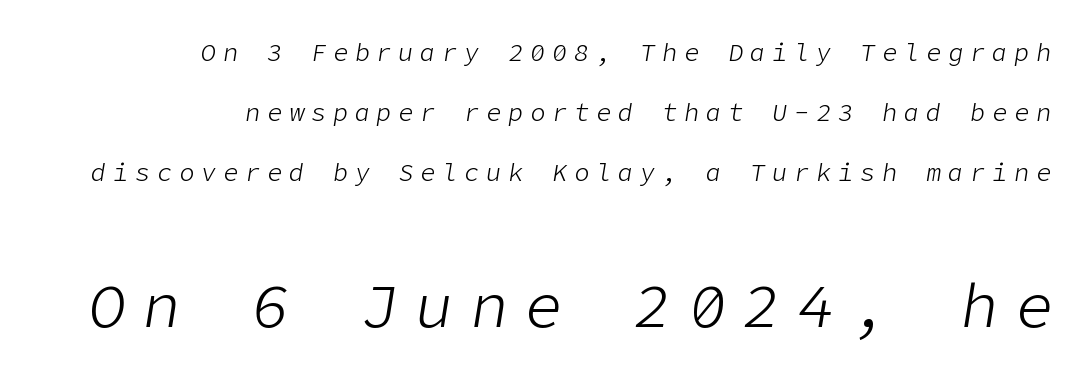
Q: Is the text bold? A: No.
Q: Is the text italic (slanted)? A: Yes, it leans right by about 9 degrees.
Q: Is the text underlined? A: No.
Q: How is the paragraph aligned? A: Right-aligned.
Q: Is the spacing between letters normal or unusually wide? A: Unusually wide.
Q: Is the spacing between lines tight, normal or loose? A: Loose.
Q: Which block of text is set in a larger size, the first (top) or the second (bottom)? A: The second (bottom) one.
Q: Width (condensed, normal, or wide)? A: Normal.
Q: Stroke contrast? A: Low.
Q: x-height? A: Medium.
